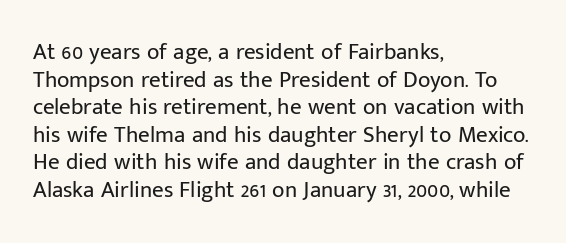
Q: Is the text bold? A: No.
Q: Is the text italic (slanted)? A: No, it is upright.
Q: Is the text underlined? A: No.
Q: How is the paragraph aligned? A: Left-aligned.
Q: Is the spacing between letters normal or unusually wide? A: Normal.
